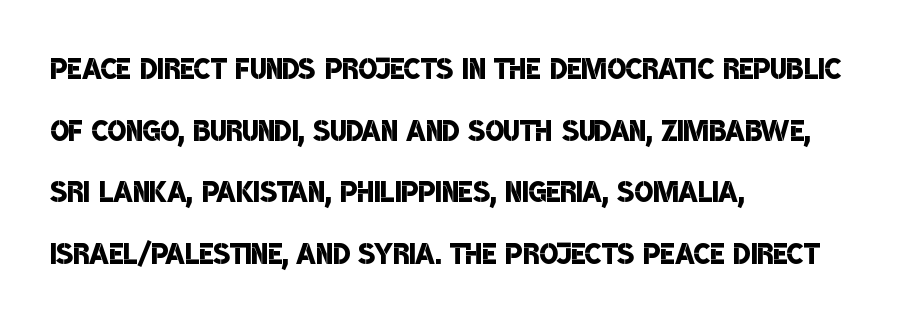
The image shows 39 px semibold, condensed sans-serif type; set left-aligned, normal line spacing (1.58x), normal letter spacing, not underlined; low stroke contrast and a large x-height.
